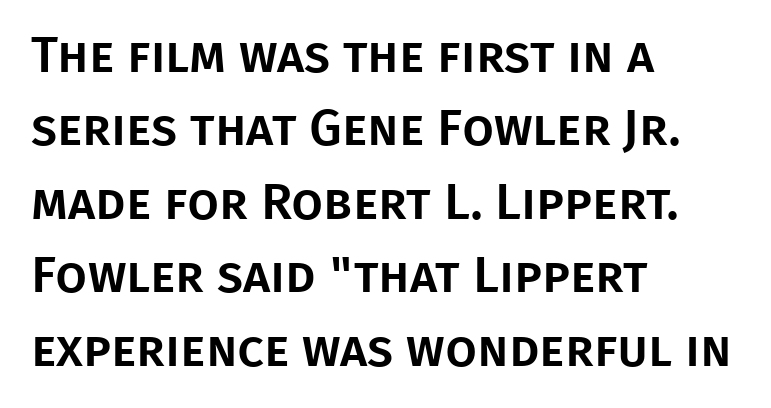
Note the varied advance widths — an 'i' is clearly narrower than an 'm'. Regarding leading, the lines here are spaced in the standard way. No italicization has been applied; the sample stays upright. Grotesque or geometric, the face here clearly has no serifs.
